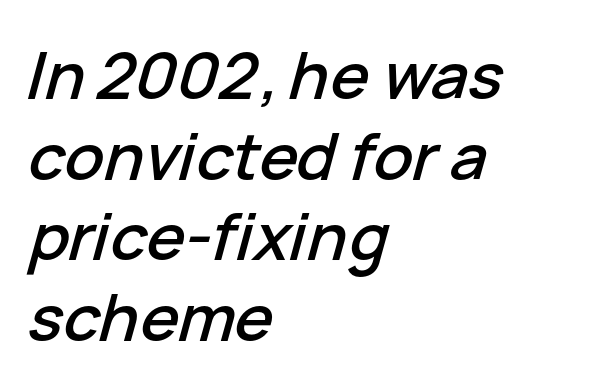
Q: Is the text italic (slanted)? A: Yes, it leans right by about 15 degrees.
Q: Is the text underlined? A: No.
Q: How is the paragraph aligned? A: Left-aligned.
Q: Is the spacing between letters normal or unusually wide? A: Normal.
Q: Width (condensed, normal, or wide)? A: Normal.
Q: Stroke contrast? A: Low.
Q: x-height? A: Medium.
Q: Monospaced? A: No.
